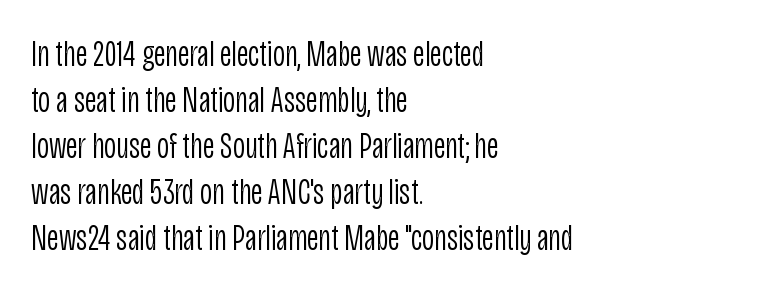
The image shows 37 px light, condensed sans-serif type, upright; set left-aligned, line spacing 1.24x, normal letter spacing, not underlined; low stroke contrast and a large x-height.
